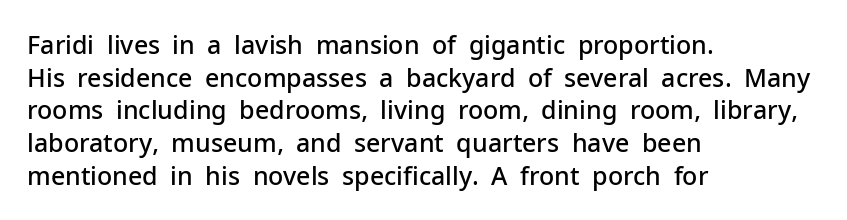
The image shows 25 px text type, upright; set left-aligned, normal line spacing (1.31x), normal letter spacing, not underlined.
